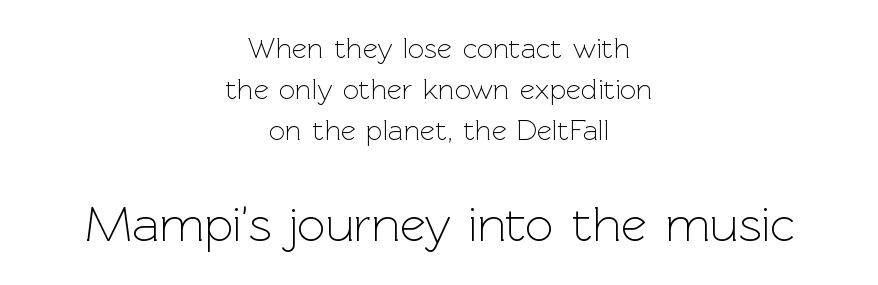
The image shows 50 px light sans-serif type, upright; set centered, normal line spacing (1.42x), normal letter spacing, not underlined; the second (bottom) block is 1.72x larger; a medium x-height.
